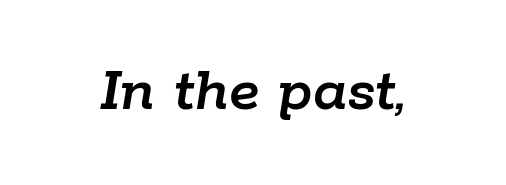
{"italic": "yes", "lean": "right", "slant_degrees": 9, "width": "normal", "stroke_contrast": "low", "x_height": "medium", "monospaced": "no", "underline": "no", "letter_spacing": "normal", "letter_spacing_em": 0.0, "glyph_px": 65}
